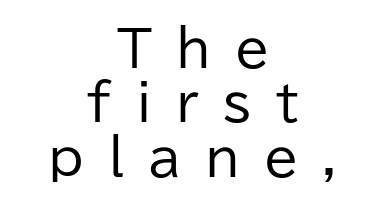
Cramped leading. The gap between lines stays unmarked. Glyph-to-glyph distance is far greater than everyday printed text. If you drew a line through each stem, it would be perfectly vertical. The weight would be labelled regular, book, light, or lighter still. Proportional: the letters do not fall into vertical columns.
